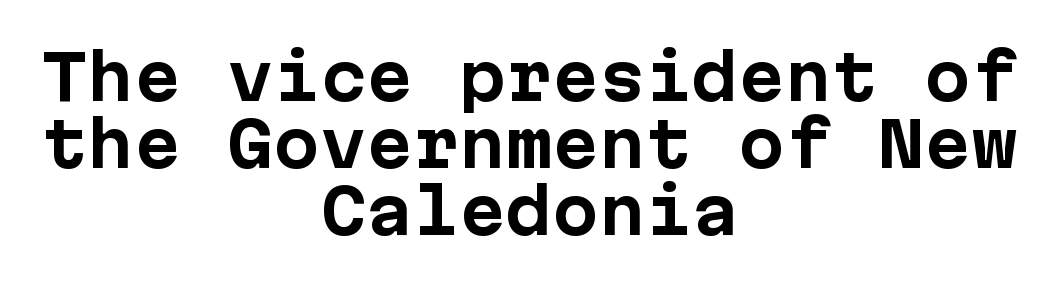
The image shows 62 px bold sans-serif type, upright, monospaced; set centered, tight line spacing (1.08x), normal letter spacing, not underlined; low stroke contrast and a medium x-height.
